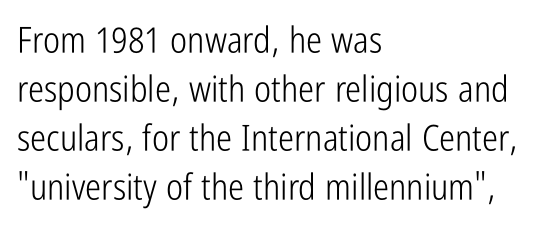
{"serif": "no", "italic": "no", "bold": "no", "weight": "light", "width": "condensed", "stroke_contrast": "low", "x_height": "medium", "monospaced": "no", "underline": "no", "align": "left", "line_spacing": "normal", "line_spacing_ratio": 1.36, "letter_spacing": "normal", "letter_spacing_em": 0.0, "glyph_px": 36}
